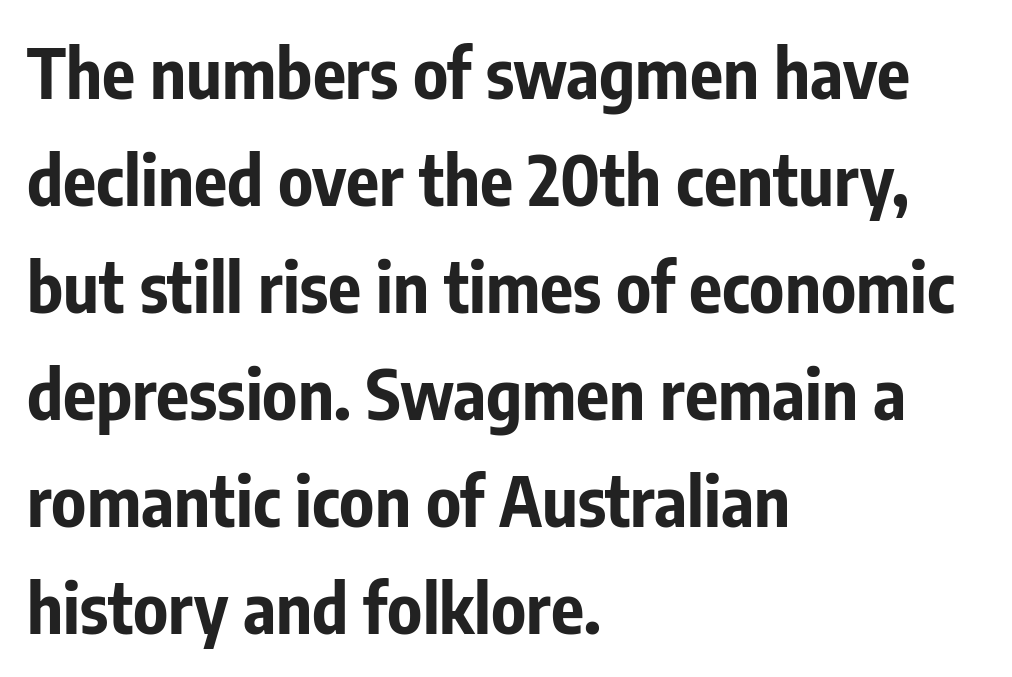
Q: Is the text bold? A: Yes.
Q: Is the text italic (slanted)? A: No, it is upright.
Q: Is the typeface a serif or a sans-serif typeface? A: Sans-serif.
Q: Is the text underlined? A: No.
Q: How is the paragraph aligned? A: Left-aligned.
Q: Is the spacing between letters normal or unusually wide? A: Normal.
Q: Is the spacing between lines tight, normal or loose? A: Normal.
Q: Width (condensed, normal, or wide)? A: Condensed.
Q: Stroke contrast? A: Low.
Q: x-height? A: Medium.
Q: Monospaced? A: No.
